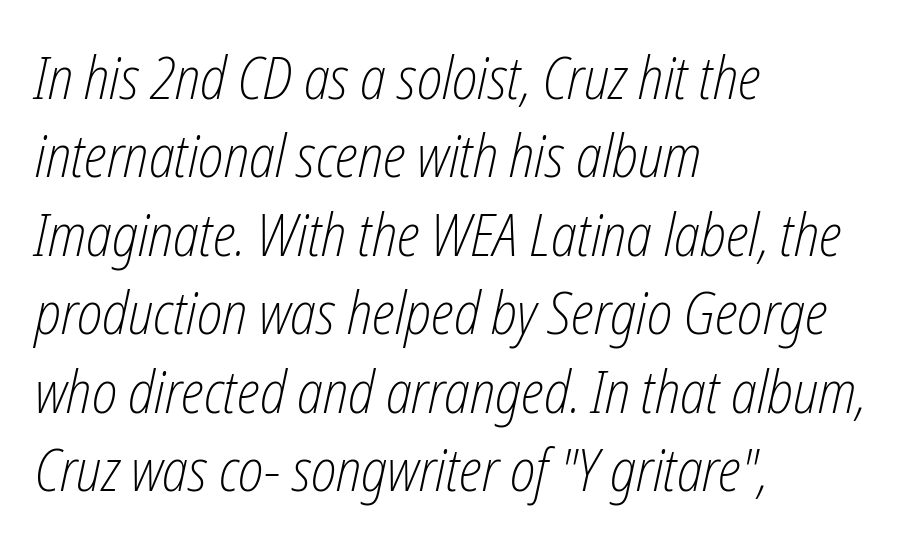
The image shows 59 px light, condensed type, italic (leaning right); set left-aligned, normal line spacing (1.33x), normal letter spacing, not underlined; low stroke contrast and a medium x-height.
